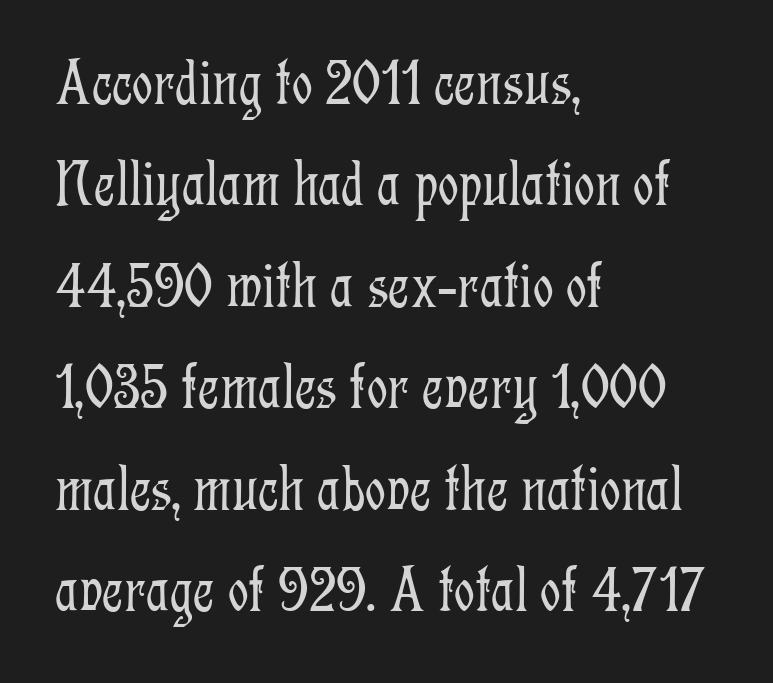
The image shows 65 px light, condensed serif type, upright; set left-aligned, normal line spacing (1.56x), normal letter spacing, not underlined; low stroke contrast and a medium x-height.
